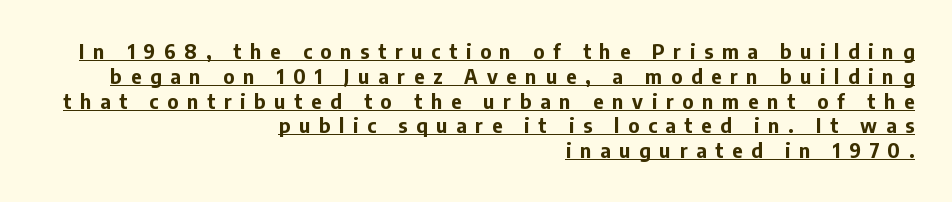
Q: Is the text bold? A: Yes.
Q: Is the text italic (slanted)? A: No, it is upright.
Q: Is the text underlined? A: Yes.
Q: How is the paragraph aligned? A: Right-aligned.
Q: Is the spacing between letters normal or unusually wide? A: Unusually wide.
